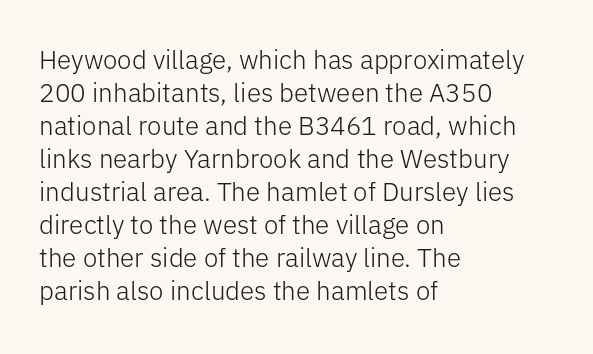
When letters stand straight like this, we call the style roman or upright. These lines sit exactly where default settings would place them. Students, note that the glyphs here touch the page at normal intervals. The passage shown is not bold in any degree. In CSS terms this would be text-align: left. Underlining? Definitely not there.
